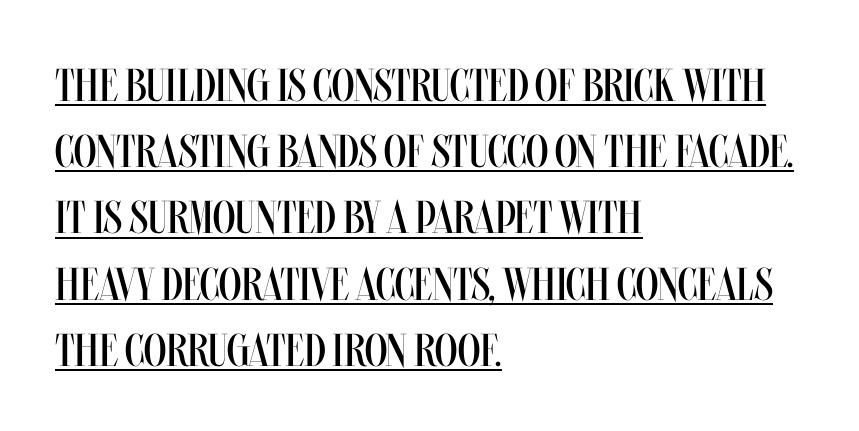
How are the letters spaced? Ordinarily, with no added tracking. Leftover space on each line is placed entirely after the last word. On a weight scale, this lands at 450 or below. In designer terms, the underline attribute is active on this setting. The leading is moderate, giving the passage an even texture. The letters advance in unequal steps, a hallmark of proportional type.
